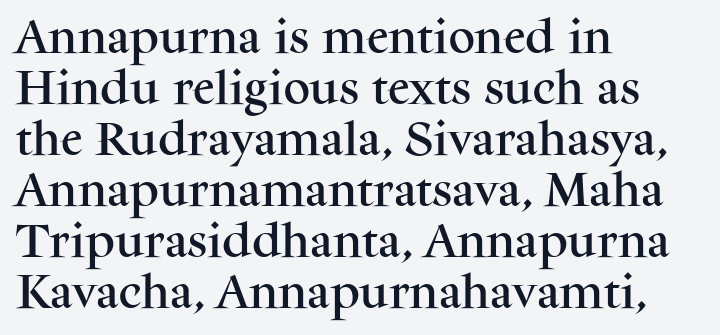
You can tell it's not italic because the verticals are truly vertical. You could not count columns in this text — the font is proportionally spaced. The rag falls on the right side of this text block. The passage shown has conventional tracking throughout.
